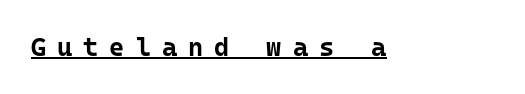
Strokes here are thick enough to call this a true bold. Tracking here is generous; glyphs stand well apart from one another. Is there any slant? The stems are plumb. This rendering features underlined lettering.
